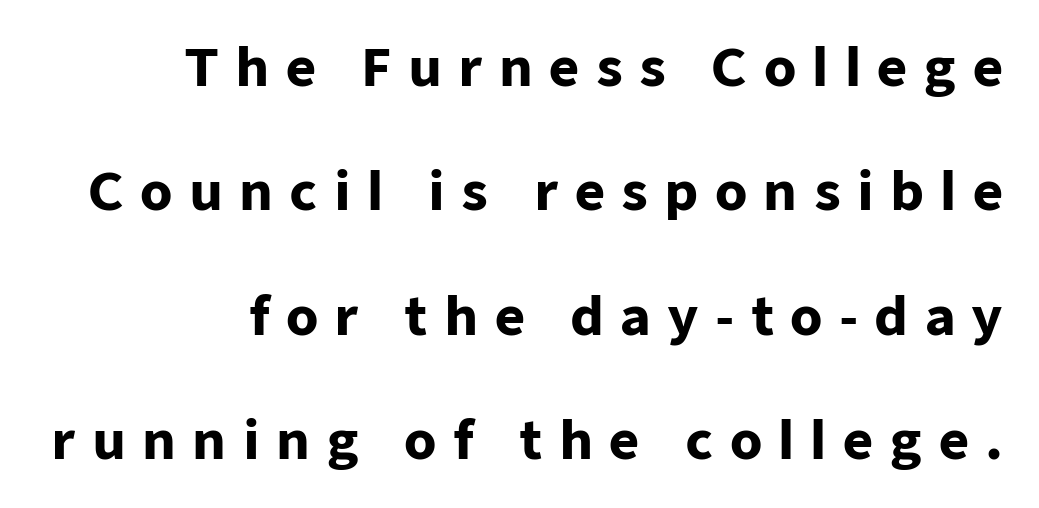
{"serif": "no", "italic": "no", "bold": "yes", "weight": "heavy", "width": "normal", "stroke_contrast": "low", "x_height": "medium", "monospaced": "no", "underline": "no", "align": "right", "line_spacing": "loose", "line_spacing_ratio": 2.39, "letter_spacing": "wide", "letter_spacing_em": 0.31, "glyph_px": 52}
